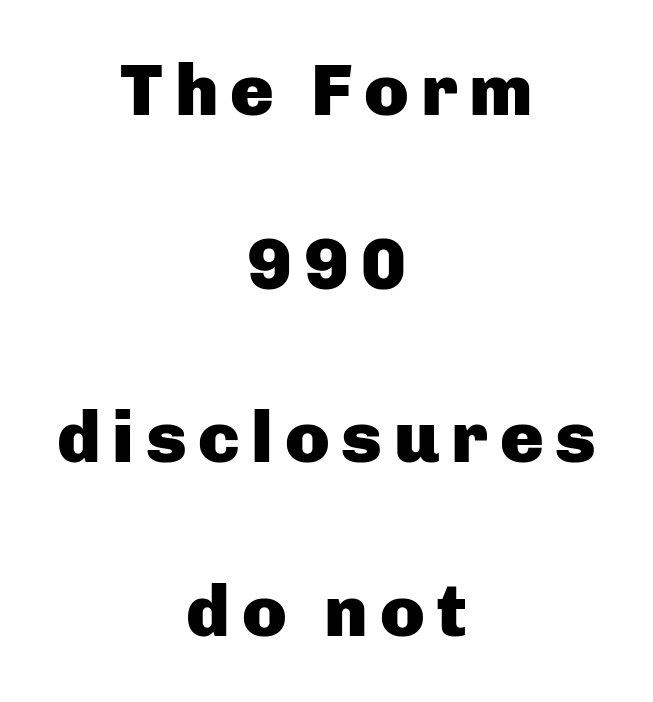
Check under the words: just untouched page. Notice how the passage keeps no hard edge, just a central spine. Proportional: the letters do not fall into vertical columns. The text was rendered using a sans face with plain stroke endings.
